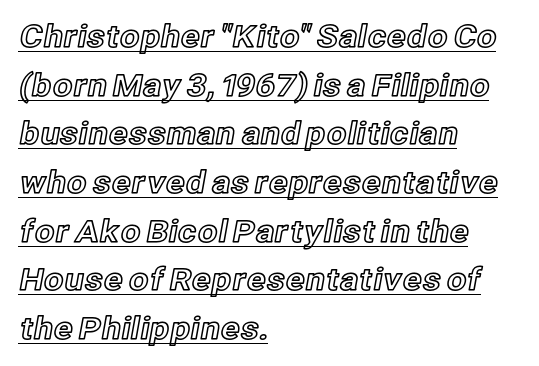
Students, note that the glyphs here touch the page at normal intervals. Underlining? Definitely there. Students, observe: this is what conventionally led text looks like. The passage shown is typed in a proportional face where columns would drift.
